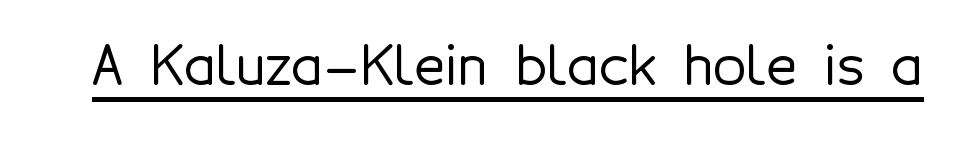
A typesetter would label this face a sans. The rendered words wear a rule along their underside. Designer's note — italics off, roman on. Characters follow at the spacing the type designer built in. Do the characters align in a grid? No, the font is proportional.
